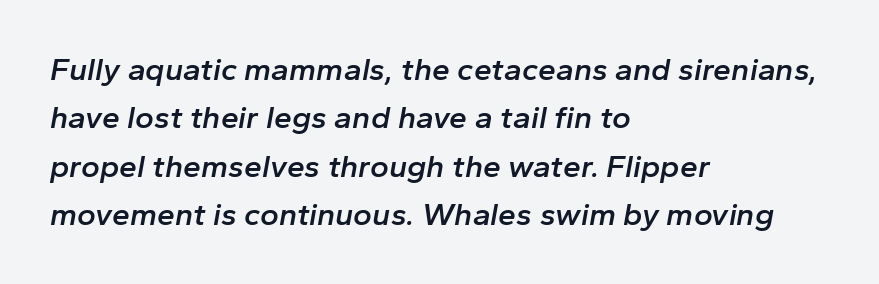
Q: Is the text bold? A: Semi-bold.
Q: Is the text italic (slanted)? A: Yes, it leans right by about 10 degrees.
Q: Is the text underlined? A: No.
Q: How is the paragraph aligned? A: Left-aligned.
Q: Is the spacing between letters normal or unusually wide? A: Normal.
Q: Is the spacing between lines tight, normal or loose? A: Normal.
Q: Width (condensed, normal, or wide)? A: Normal.
Q: Stroke contrast? A: Low.
Q: x-height? A: Medium.
Q: Monospaced? A: No.
